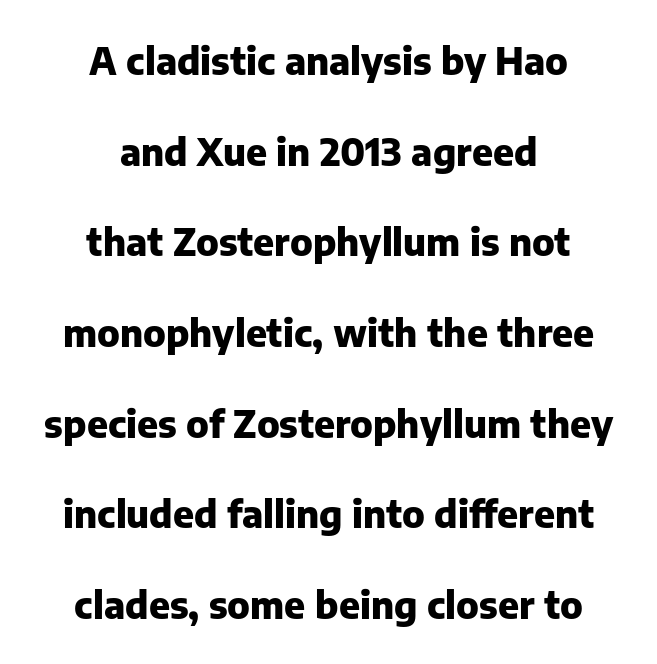
The image shows 37 px heavy sans-serif type, upright; set centered, loose line spacing (2.45x), normal letter spacing, not underlined; low stroke contrast and a medium x-height.
